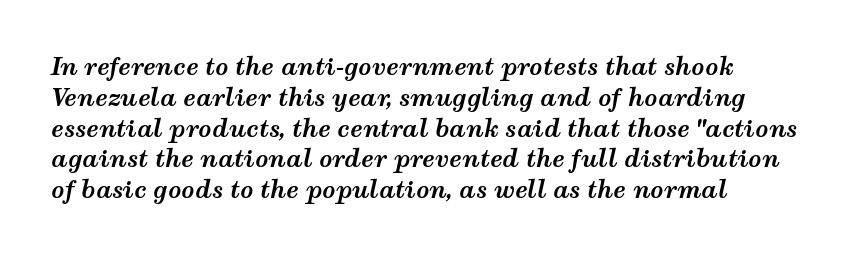
This block has exactly the height ordinary leading produces. If you drew a line through each stem, it would be angled. You could call the tracking neutral — neither tight nor loose. Strong, thick strokes mark this as bold type. The area under the type is left untouched.
